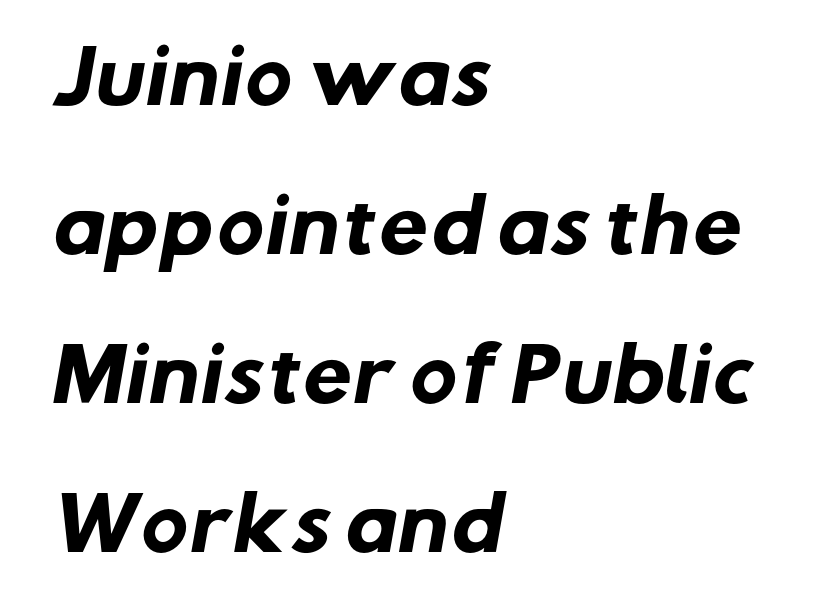
{"serif": "no", "bold": "yes", "weight": "heavy", "width": "normal", "stroke_contrast": "low", "x_height": "medium", "monospaced": "no", "underline": "no", "align": "left", "line_spacing": "loose", "line_spacing_ratio": 2.1, "letter_spacing": "normal", "letter_spacing_em": 0.0, "glyph_px": 71}
